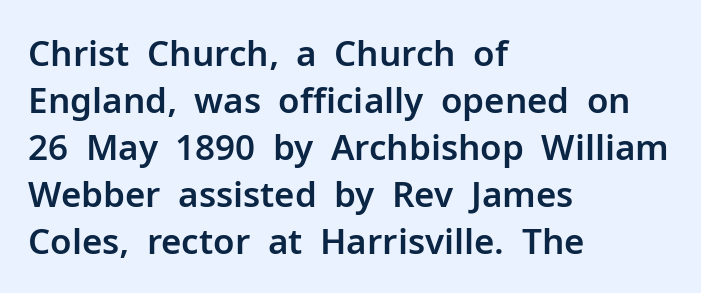
The image shows 35 px sans-serif type, upright; set left-aligned, normal line spacing (1.34x), normal letter spacing, not underlined; low stroke contrast and a medium x-height.
